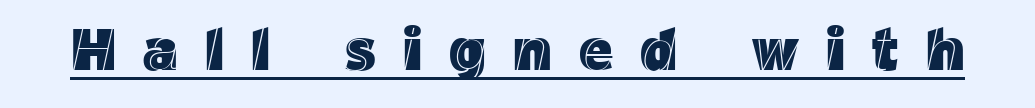
The rendering uses natural spacing where letterforms have individual widths. Italic? Not at all — the glyphs are vertical. Caption: expanded tracking, letters set apart. Honestly, the underline is the first thing you notice here.
